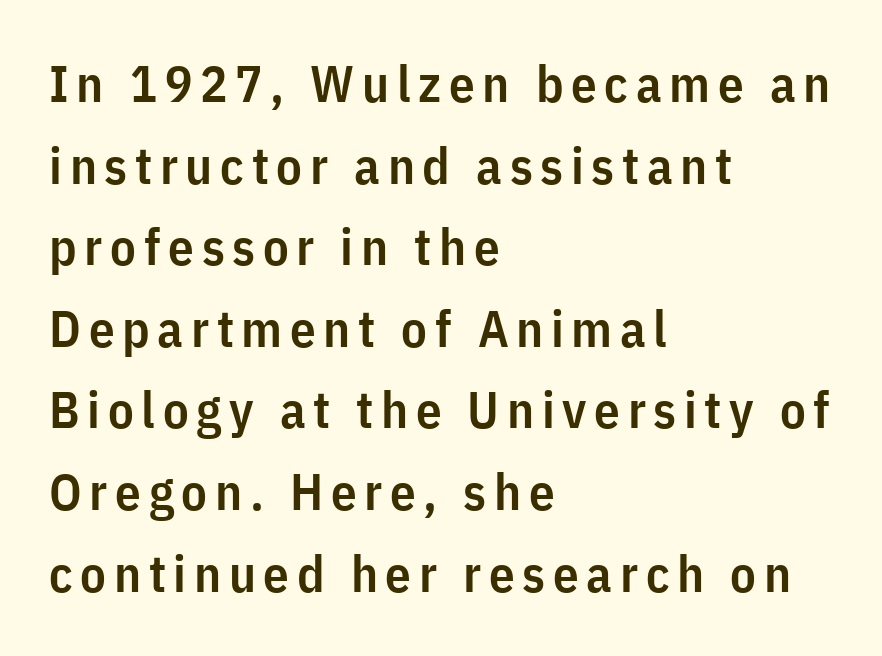
{"serif": "no", "italic": "no", "bold": "semi", "weight": "semibold", "width": "condensed", "stroke_contrast": "low", "x_height": "medium", "monospaced": "no", "underline": "no", "align": "left", "line_spacing": "normal", "line_spacing_ratio": 1.6, "glyph_px": 51}
